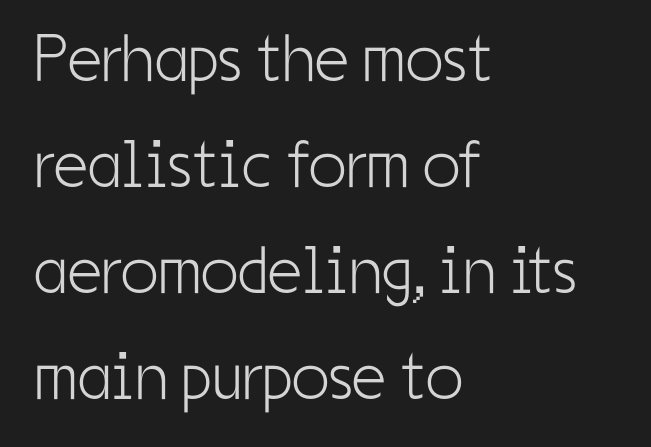
{"serif": "no", "italic": "no", "bold": "no", "weight": "light", "width": "condensed", "stroke_contrast": "low", "x_height": "medium", "monospaced": "no", "underline": "no", "align": "left", "line_spacing": "normal", "line_spacing_ratio": 1.58, "letter_spacing": "normal", "letter_spacing_em": 0.0, "glyph_px": 67}
